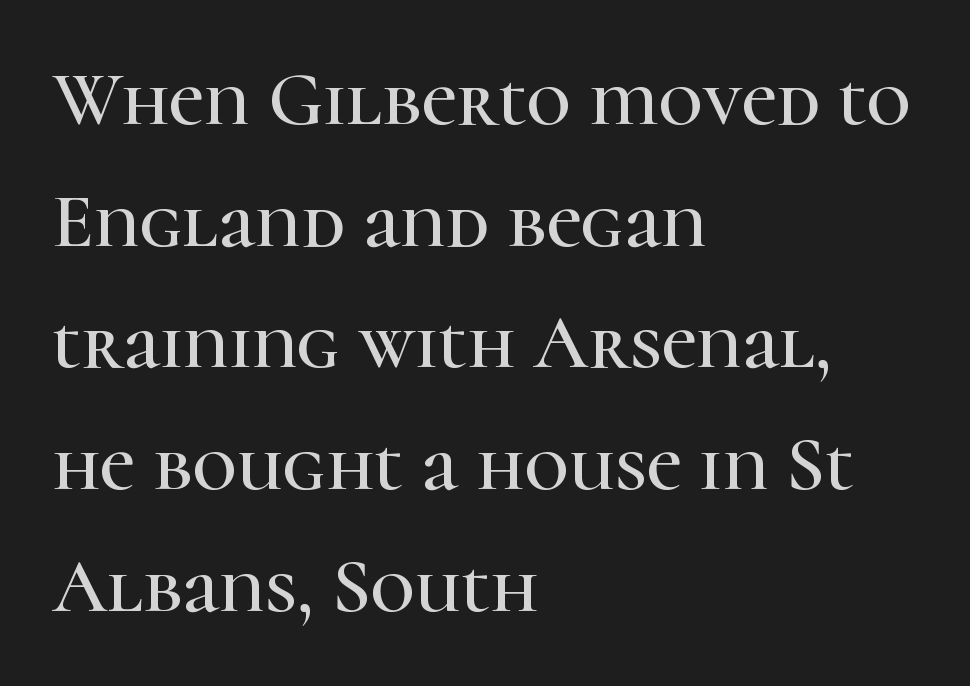
The image shows 77 px serif type, upright; set left-aligned, normal line spacing (1.58x), normal letter spacing, not underlined; high stroke contrast and a medium x-height.
